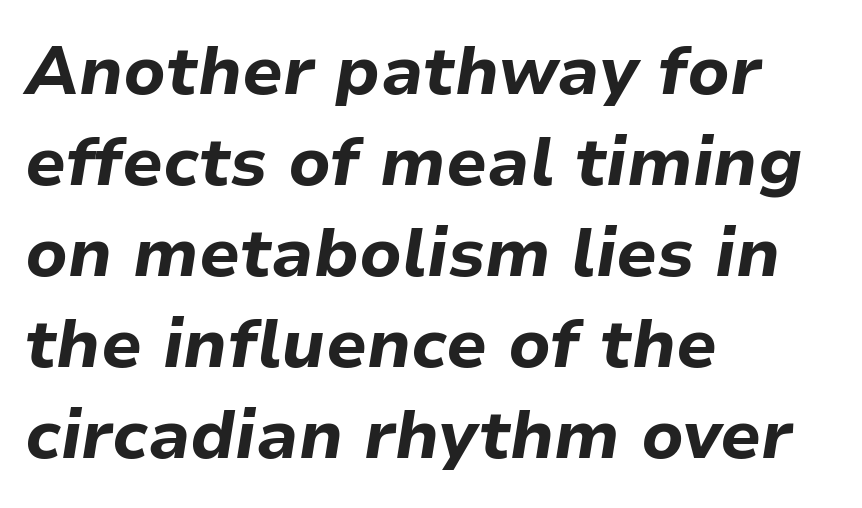
{"italic": "yes", "lean": "right", "slant_degrees": 9, "bold": "yes", "weight": "bold", "width": "normal", "stroke_contrast": "low", "x_height": "medium", "monospaced": "no", "underline": "no", "align": "left", "line_spacing": "normal", "line_spacing_ratio": 1.34, "letter_spacing": "normal", "letter_spacing_em": 0.0, "glyph_px": 68}
